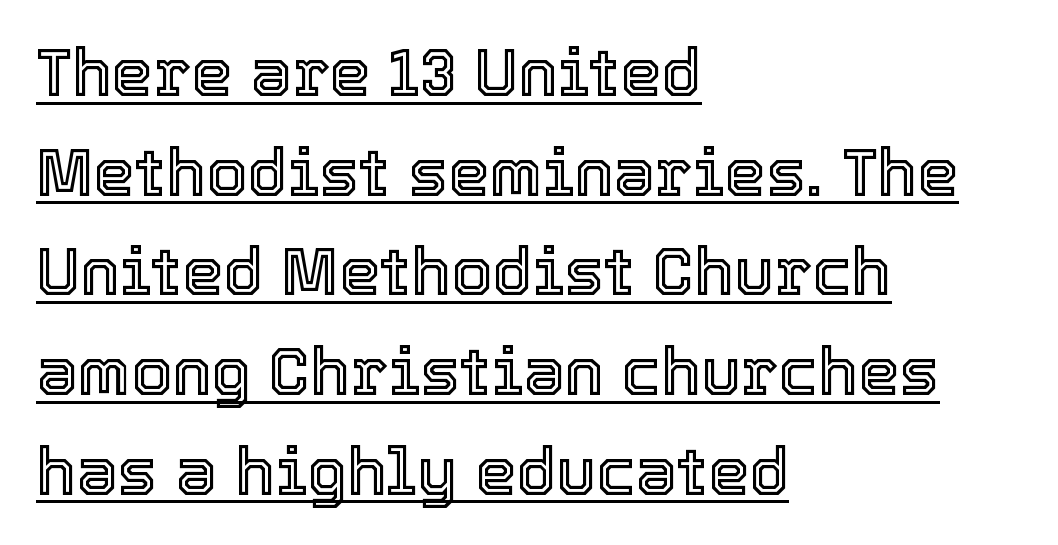
{"italic": "no", "width": "normal", "x_height": "medium", "monospaced": "no", "underline": "yes", "align": "left", "line_spacing": "normal", "line_spacing_ratio": 1.51, "letter_spacing": "normal", "letter_spacing_em": 0.0, "glyph_px": 66}
